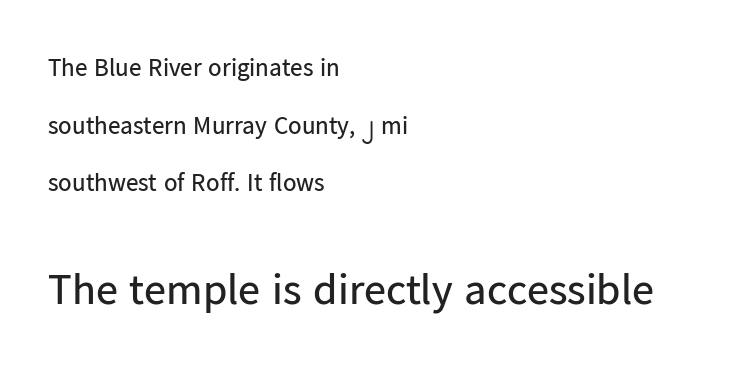
Q: Is the text bold? A: No.
Q: Is the text italic (slanted)? A: No, it is upright.
Q: Is the typeface a serif or a sans-serif typeface? A: Sans-serif.
Q: Is the text underlined? A: No.
Q: How is the paragraph aligned? A: Left-aligned.
Q: Is the spacing between letters normal or unusually wide? A: Normal.
Q: Is the spacing between lines tight, normal or loose? A: Loose.
Q: Which block of text is set in a larger size, the first (top) or the second (bottom)? A: The second (bottom) one.
Q: Width (condensed, normal, or wide)? A: Normal.
Q: Stroke contrast? A: Low.
Q: x-height? A: Medium.
Q: Monospaced? A: No.
